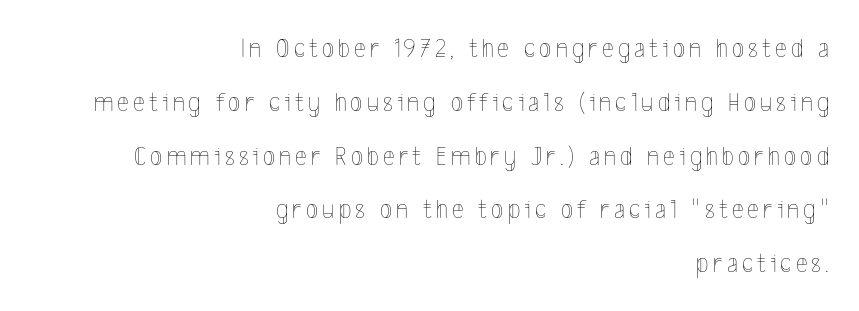
Q: Is the text bold? A: No.
Q: Is the text italic (slanted)? A: No, it is upright.
Q: Is the text underlined? A: No.
Q: How is the paragraph aligned? A: Right-aligned.
Q: Is the spacing between lines tight, normal or loose? A: Loose.
Q: Width (condensed, normal, or wide)? A: Condensed.
Q: x-height? A: Medium.
Q: Monospaced? A: No.
